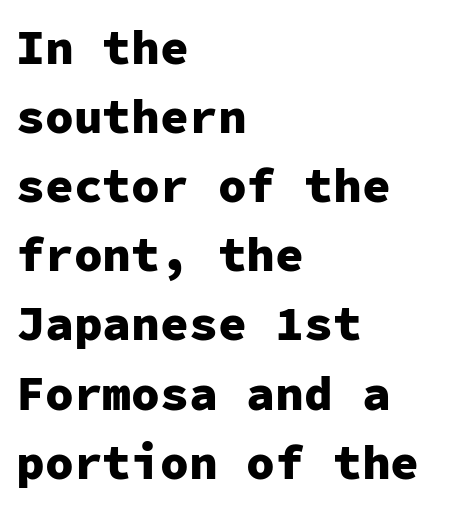
{"serif": "no", "italic": "no", "bold": "yes", "weight": "heavy", "width": "normal", "stroke_contrast": "low", "x_height": "medium", "monospaced": "yes", "underline": "no", "align": "left", "line_spacing": "normal", "line_spacing_ratio": 1.44, "letter_spacing": "normal", "letter_spacing_em": 0.0, "glyph_px": 48}
